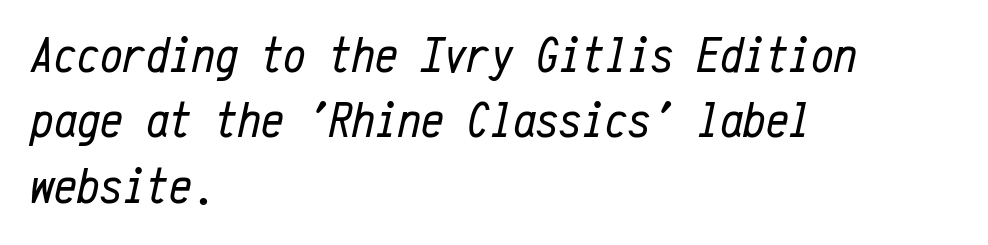
Compared with typical paragraphs, the rows here are spaced about the same. Honestly, the letter spacing is just normal — you wouldn't notice it. No letter is thick-stroked: the sample isn't bold. The paragraph shown leans on its left margin.
